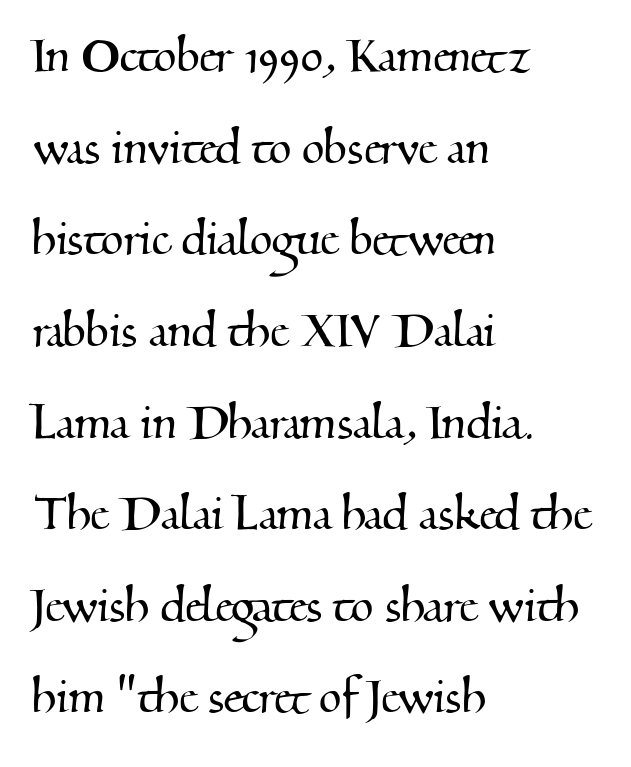
Character widths vary here, with narrow letters taking less room than wide ones. The paragraph has a hard left edge and a soft right edge. Clear beneath every line of the passage. The block of text has a typical density, with ordinary space between rows.
